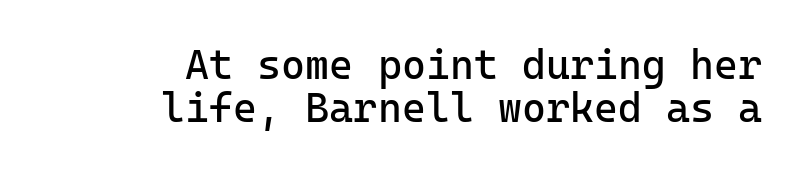
{"serif": "no", "italic": "no", "bold": "no", "weight": "regular", "width": "normal", "stroke_contrast": "low", "x_height": "medium", "monospaced": "yes", "underline": "no", "align": "right", "line_spacing": "tight", "line_spacing_ratio": 1.06, "letter_spacing": "normal", "letter_spacing_em": 0.0, "glyph_px": 41}
